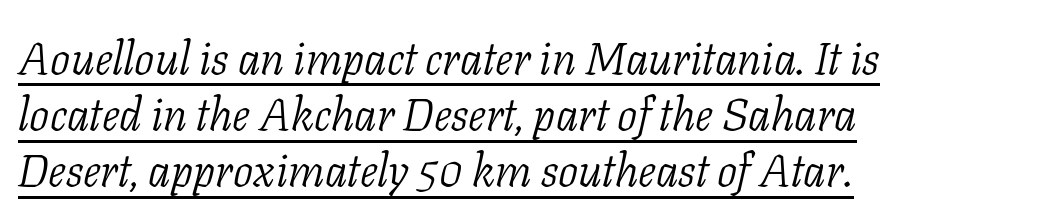
The image shows 45 px light serif type, italic (leaning right); set left-aligned, normal line spacing (1.25x), normal letter spacing, underlined; low stroke contrast and a medium x-height.
